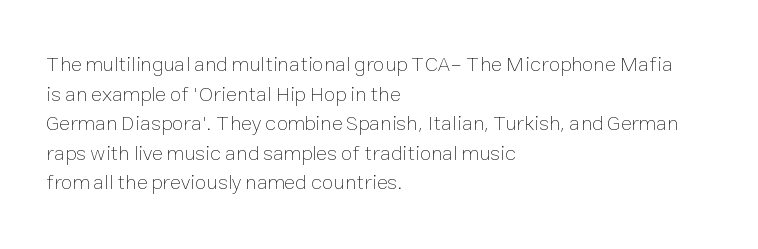
Q: Is the text bold? A: No.
Q: Is the text italic (slanted)? A: No, it is upright.
Q: Is the text underlined? A: No.
Q: How is the paragraph aligned? A: Left-aligned.
Q: Is the spacing between letters normal or unusually wide? A: Normal.
Q: Is the spacing between lines tight, normal or loose? A: Normal.
